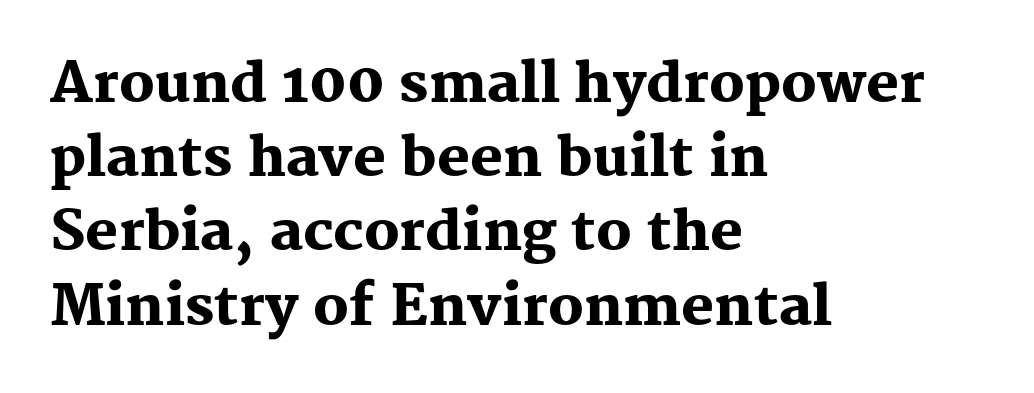
Nobody drew a line under any word here. Nothing unusual about the tracking: characters are spaced as the font intends. This sample uses a serif face. Line starts are locked; line ends wander. Character widths vary here, with narrow letters taking less room than wide ones. Set as a true bold cut, around the 700 mark.
